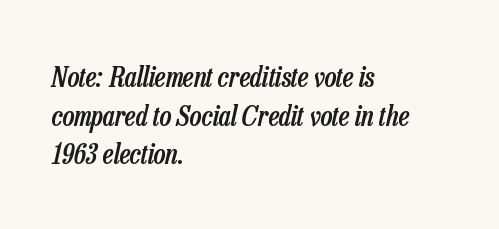
{"italic": "yes", "lean": "right", "slant_degrees": 13, "bold": "semi", "weight": "semibold", "width": "condensed", "stroke_contrast": "low", "x_height": "medium", "monospaced": "no", "underline": "no", "align": "left", "line_spacing": "normal", "line_spacing_ratio": 1.38, "letter_spacing": "normal", "letter_spacing_em": 0.0, "glyph_px": 28}
